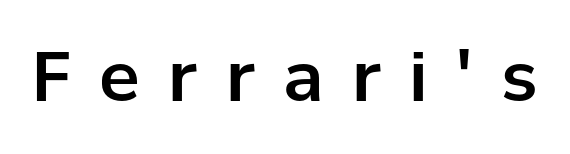
The image shows 68 px sans-serif type, upright; set unusually wide letter spacing (+0.42 em), not underlined; low stroke contrast and a medium x-height.
